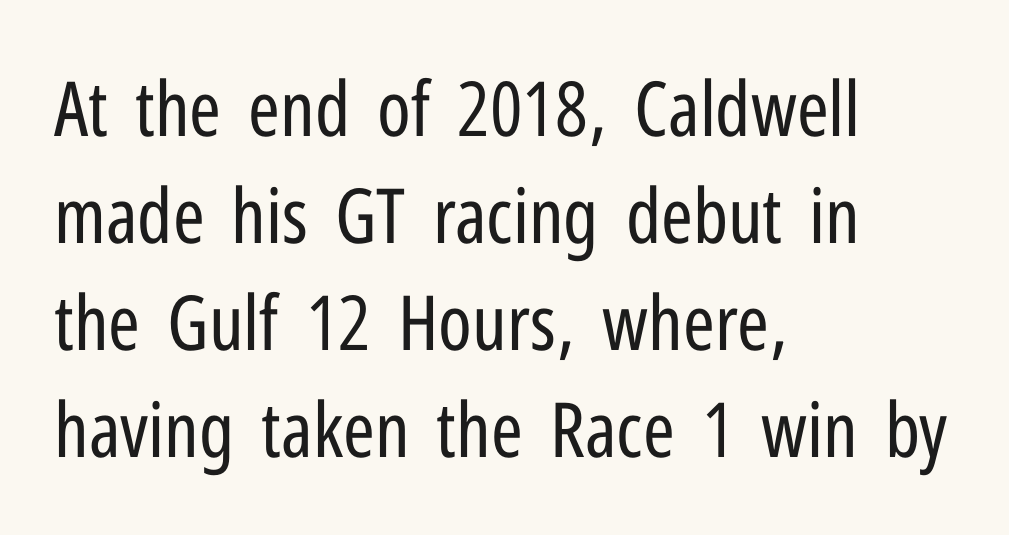
Unbolded letterforms with no extra heft. Spacing verdict: proportional, widths tailored to each character. Serifs: no, the terminals of the letterforms are clean. Rule under the text: the space is simply empty.
